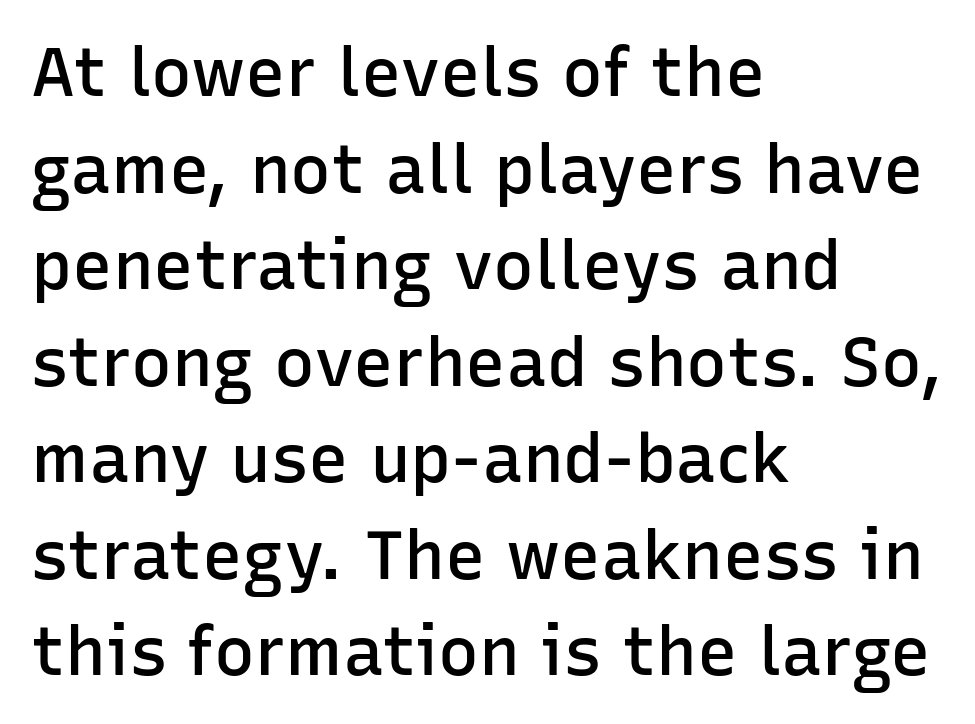
{"serif": "no", "italic": "no", "bold": "semi", "weight": "semibold", "width": "normal", "stroke_contrast": "low", "x_height": "medium", "monospaced": "no", "underline": "no", "align": "left", "line_spacing": "normal", "line_spacing_ratio": 1.42, "letter_spacing": "normal", "letter_spacing_em": 0.0, "glyph_px": 68}
